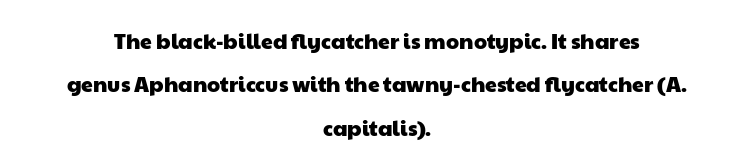
{"underline": "no", "align": "center", "line_spacing": "loose", "line_spacing_ratio": 2.07, "letter_spacing": "normal", "letter_spacing_em": 0.0, "glyph_px": 21}
